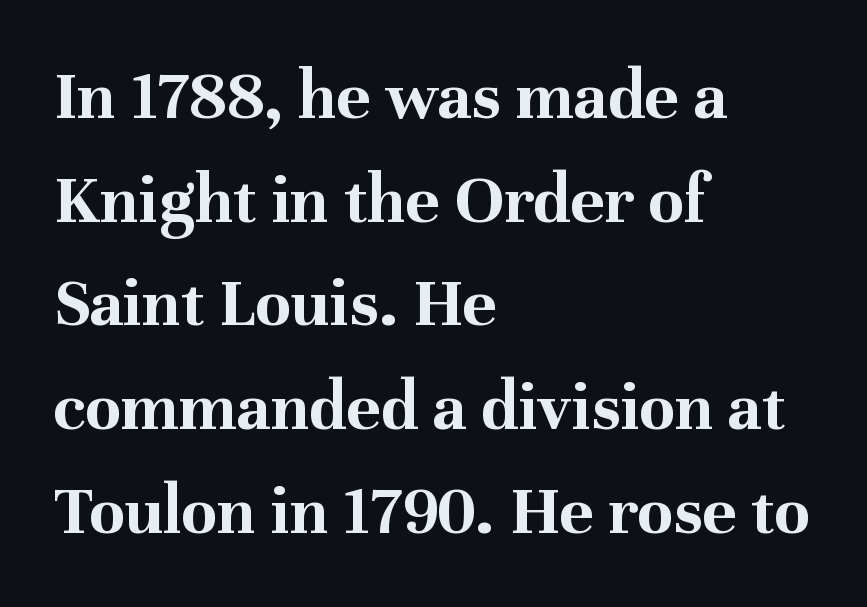
Q: Is the text bold? A: Yes.
Q: Is the text italic (slanted)? A: No, it is upright.
Q: Is the typeface a serif or a sans-serif typeface? A: Serif.
Q: Is the text underlined? A: No.
Q: How is the paragraph aligned? A: Left-aligned.
Q: Is the spacing between letters normal or unusually wide? A: Normal.
Q: Is the spacing between lines tight, normal or loose? A: Normal.
Q: Width (condensed, normal, or wide)? A: Normal.
Q: Stroke contrast? A: Medium.
Q: x-height? A: Medium.
Q: Monospaced? A: No.
